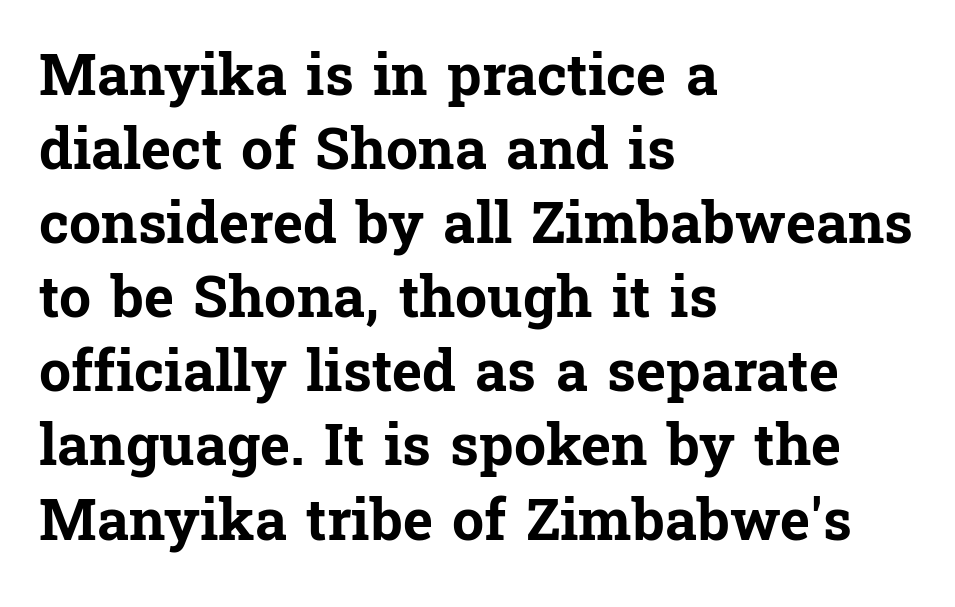
Q: Is the text bold? A: Yes.
Q: Is the text italic (slanted)? A: No, it is upright.
Q: Is the typeface a serif or a sans-serif typeface? A: Serif.
Q: Is the text underlined? A: No.
Q: How is the paragraph aligned? A: Left-aligned.
Q: Is the spacing between letters normal or unusually wide? A: Normal.
Q: Is the spacing between lines tight, normal or loose? A: Normal.
Q: Width (condensed, normal, or wide)? A: Normal.
Q: Stroke contrast? A: Low.
Q: x-height? A: Medium.
Q: Monospaced? A: No.
